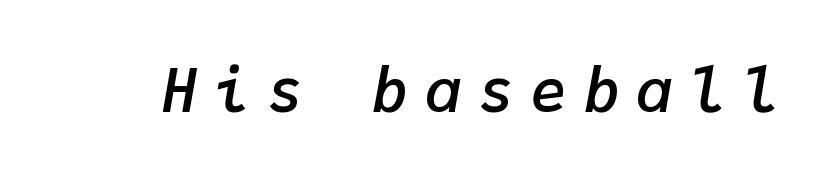
The glyphs have the mass of a demibold cut, below bold. The face used here is monospaced, like something from a code editor. A typesetter would call this heavily tracked-out type. Would a proofreader flag this as italicized? Yes.
